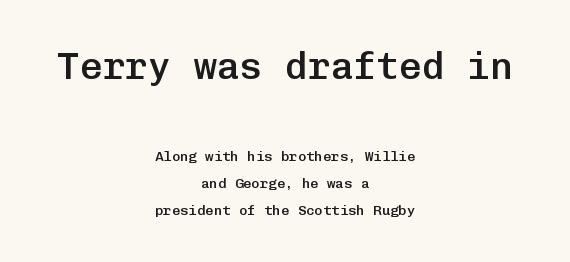
Q: Is the text bold? A: Semi-bold.
Q: Is the text italic (slanted)? A: No, it is upright.
Q: Is the typeface a serif or a sans-serif typeface? A: Sans-serif.
Q: Is the text underlined? A: No.
Q: How is the paragraph aligned? A: Centered.
Q: Is the spacing between letters normal or unusually wide? A: Normal.
Q: Is the spacing between lines tight, normal or loose? A: Loose.
Q: Which block of text is set in a larger size, the first (top) or the second (bottom)? A: The first (top) one.
Q: Width (condensed, normal, or wide)? A: Normal.
Q: Stroke contrast? A: Low.
Q: x-height? A: Medium.
Q: Monospaced? A: Yes.
